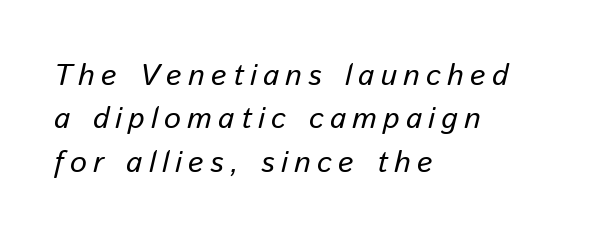
{"italic": "yes", "lean": "right", "slant_degrees": 13, "width": "normal", "stroke_contrast": "low", "x_height": "medium", "monospaced": "no", "underline": "no", "align": "left", "line_spacing": "normal", "line_spacing_ratio": 1.45, "letter_spacing": "wide", "letter_spacing_em": 0.21, "glyph_px": 30}
